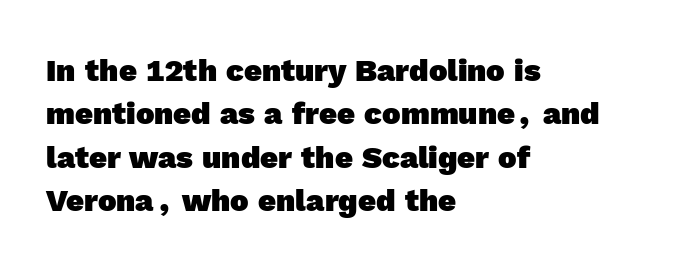
Lines of text with bare space underneath. Reading down the block, your eye returns to a fixed left position each line. The lines sit at an ordinary, default distance from one another. The line texture is even and compact thanks to regular tracking. Caption: bold face, heavy strokes.
